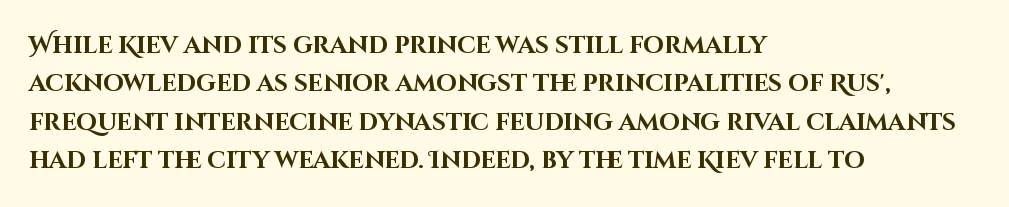
The image shows 24 px bold type, upright; set left-aligned, normal line spacing (1.6x), normal letter spacing, not underlined.
